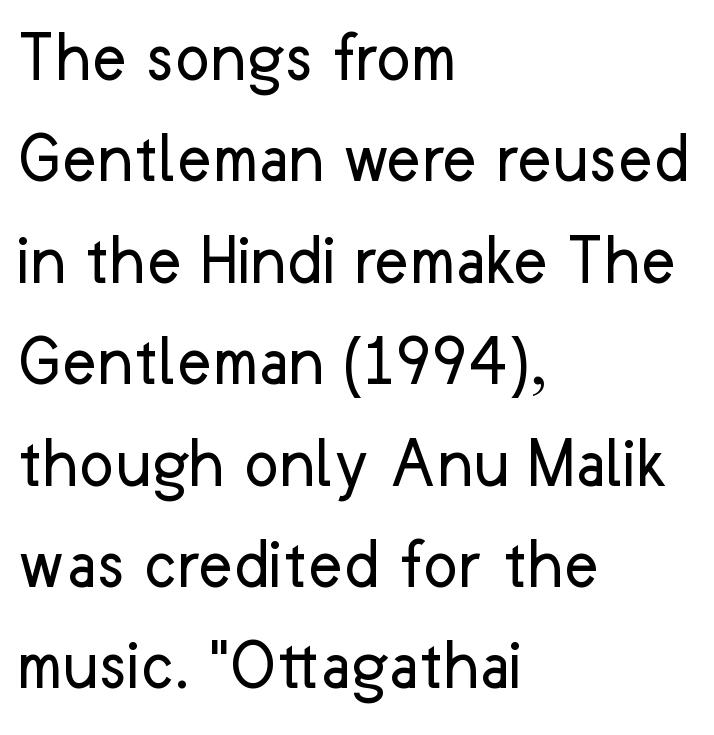
Visually the block forms a straight wall on the left and a jagged coastline on the right. The rendering uses natural spacing where letterforms have individual widths. A typesetter would call this leading conventional body-copy spacing. The foot of each line stays bare and open. Nope, no serifs anywhere on these letters. Students, note that the glyphs here touch the page at normal intervals.
